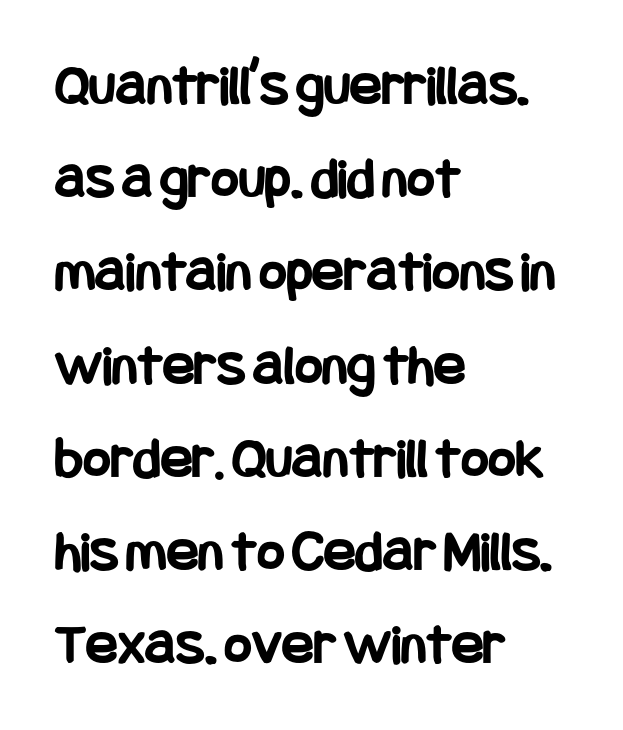
How heavy is the stroke? Heavy — this is a bold. To sum up the face: it is a sans, with no serifs. This sample is left-justified, so line endings fall wherever the words run out. Interline gaps are of average width in this sample. Every character sits straight up, as roman type does.
